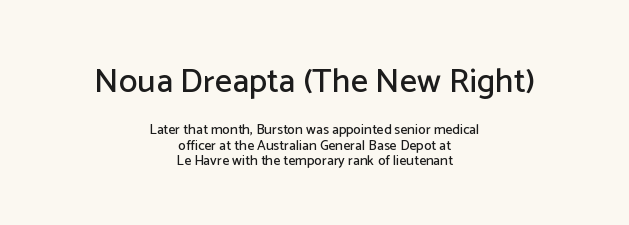
{"serif": "no", "italic": "no", "width": "normal", "stroke_contrast": "low", "x_height": "medium", "monospaced": "no", "underline": "no", "align": "center", "line_spacing": "tight", "line_spacing_ratio": 1.09, "letter_spacing": "normal", "letter_spacing_em": 0.0, "larger_block": "first", "size_ratio": 2.43, "glyph_px": 34}
